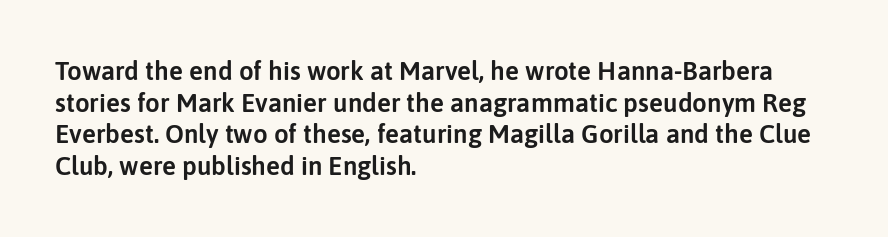
The lettering stays uniformly vertical, giving the passage a roman look. The baseline area is clear. The setting favours the left margin, as ordinary paragraphs usually do. These lines keep a tight, regular rhythm from letter to letter.
